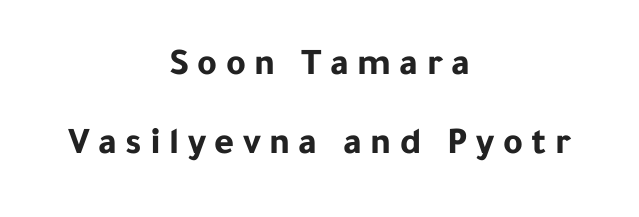
The image shows 38 px bold sans-serif type, upright; set centered, loose line spacing (2.08x), unusually wide letter spacing (+0.22 em), not underlined; low stroke contrast and a medium x-height.
